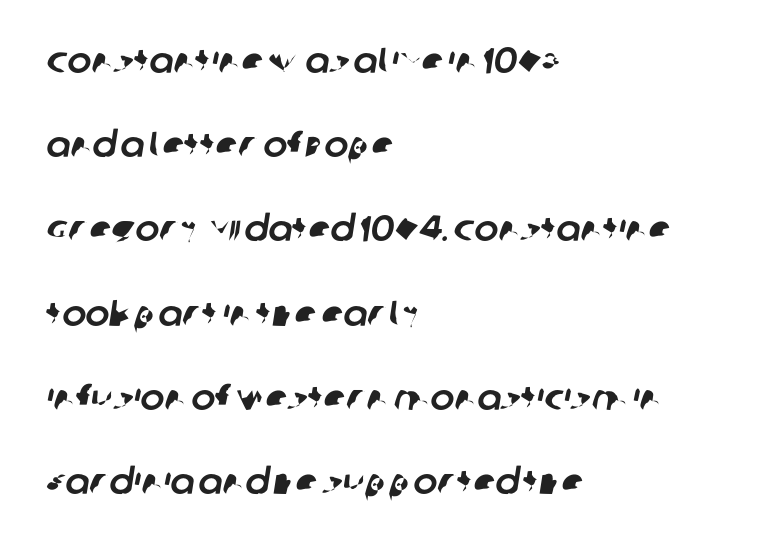
{"serif": "no", "width": "normal", "stroke_contrast": "low", "x_height": "large", "monospaced": "no", "underline": "no", "align": "left", "line_spacing": "loose", "line_spacing_ratio": 2.34, "letter_spacing": "normal", "letter_spacing_em": 0.0, "glyph_px": 36}
